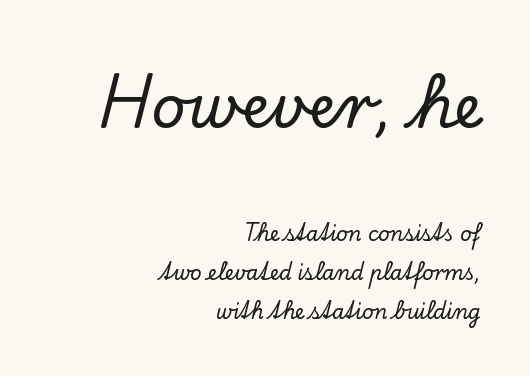
{"serif": "yes", "width": "normal", "stroke_contrast": "low", "x_height": "small", "monospaced": "no", "underline": "no", "align": "right", "line_spacing": "loose", "line_spacing_ratio": 1.96, "letter_spacing": "normal", "letter_spacing_em": 0.0, "larger_block": "first", "size_ratio": 3.0, "glyph_px": 60}
